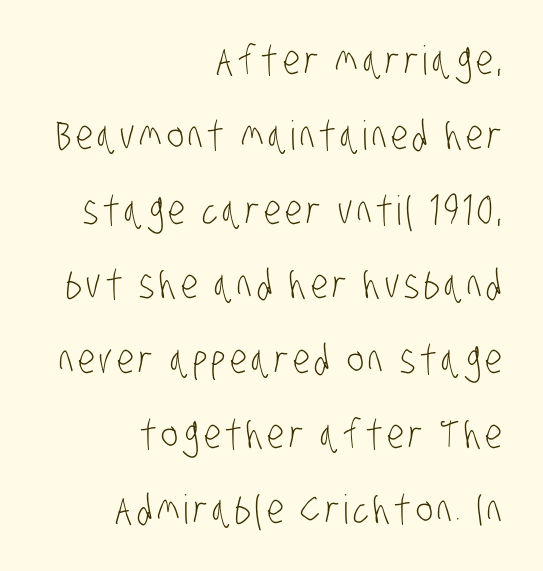
The image shows 40 px light, condensed sans-serif type; set right-aligned, line spacing 1.87x, not underlined; low stroke contrast and a large x-height.
